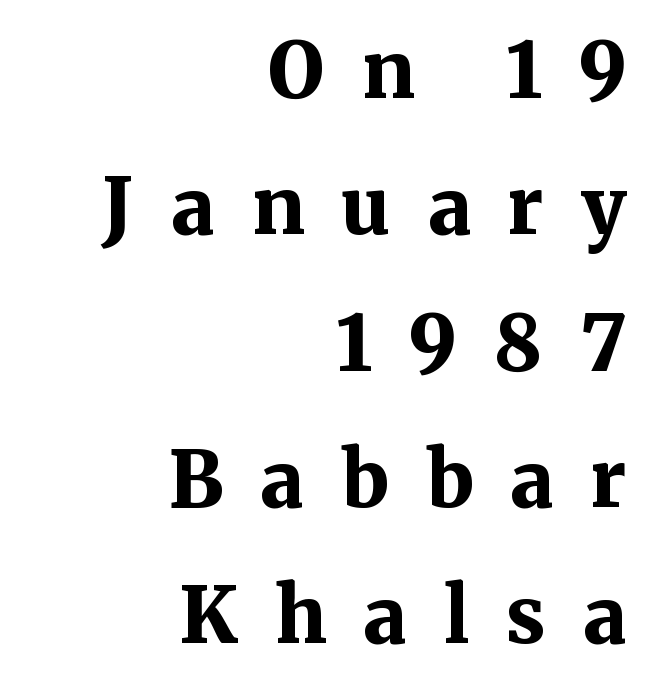
The image shows 77 px bold serif type, upright; set right-aligned, line spacing 1.77x, unusually wide letter spacing (+0.48 em), not underlined; medium stroke contrast and a medium x-height.
